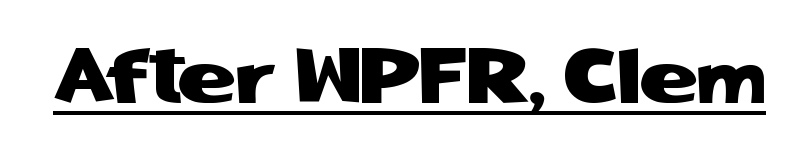
Q: Is the text italic (slanted)? A: No, it is upright.
Q: Is the typeface a serif or a sans-serif typeface? A: Sans-serif.
Q: Is the text underlined? A: Yes.
Q: Is the spacing between letters normal or unusually wide? A: Normal.
Q: Width (condensed, normal, or wide)? A: Normal.
Q: Stroke contrast? A: Low.
Q: x-height? A: Medium.
Q: Monospaced? A: No.
